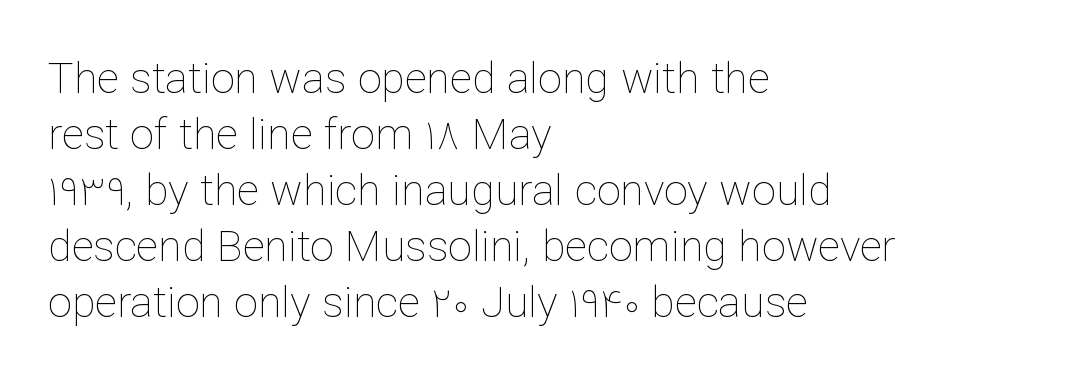
The image shows 43 px thin type, upright; set left-aligned, normal line spacing (1.3x), normal letter spacing, not underlined; low stroke contrast and a medium x-height.
